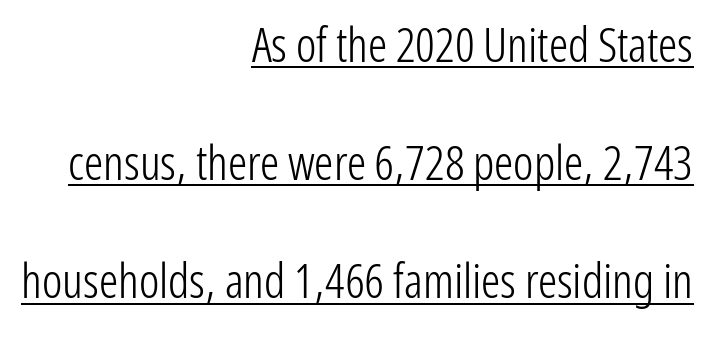
The image shows 48 px light, condensed sans-serif type, upright; set right-aligned, loose line spacing (2.46x), normal letter spacing, underlined; low stroke contrast and a medium x-height.
